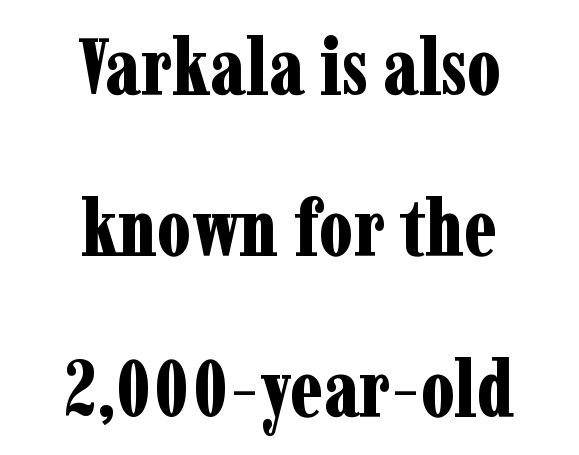
{"serif": "yes", "italic": "no", "bold": "yes", "weight": "bold", "width": "condensed", "stroke_contrast": "low", "x_height": "medium", "monospaced": "no", "underline": "no", "align": "center", "line_spacing": "loose", "line_spacing_ratio": 2.04, "letter_spacing": "normal", "letter_spacing_em": 0.0, "glyph_px": 79}
